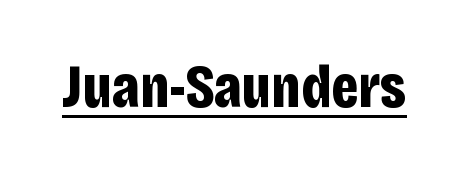
The image shows 61 px bold, condensed sans-serif type, upright; set normal letter spacing, underlined; low stroke contrast and a large x-height.
